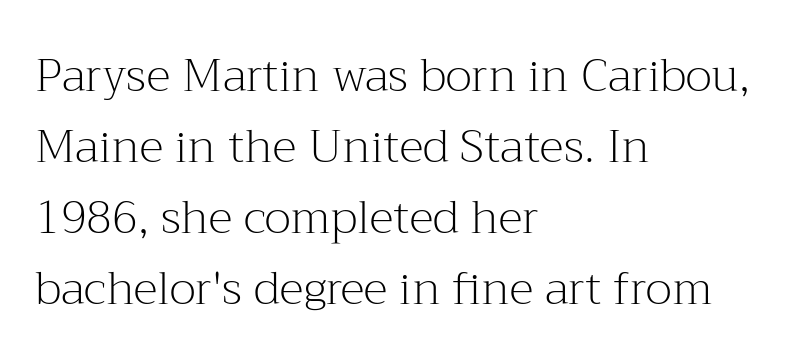
{"serif": "yes", "italic": "no", "bold": "no", "weight": "light", "width": "normal", "stroke_contrast": "medium", "x_height": "medium", "monospaced": "no", "underline": "no", "align": "left", "line_spacing": "normal", "line_spacing_ratio": 1.54, "letter_spacing": "normal", "letter_spacing_em": 0.0, "glyph_px": 46}
